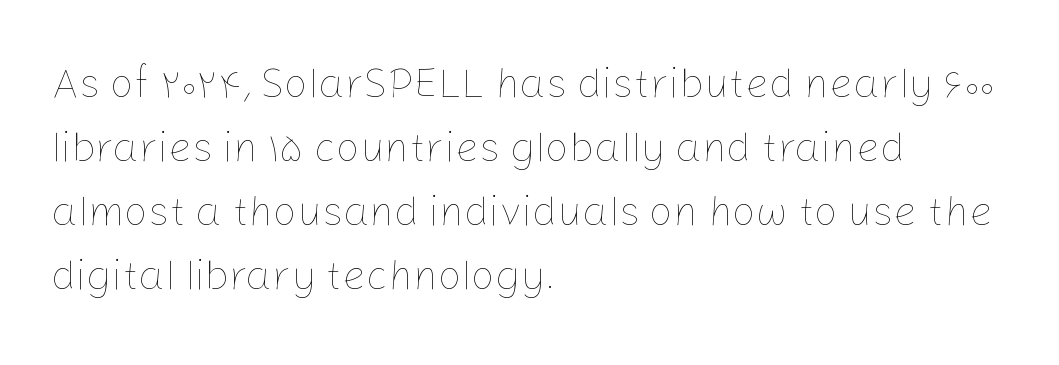
{"italic": "no", "bold": "no", "weight": "thin", "width": "normal", "stroke_contrast": "low", "x_height": "medium", "monospaced": "no", "underline": "no", "align": "left", "line_spacing": "normal", "line_spacing_ratio": 1.52, "letter_spacing": "normal", "letter_spacing_em": 0.0, "glyph_px": 42}
